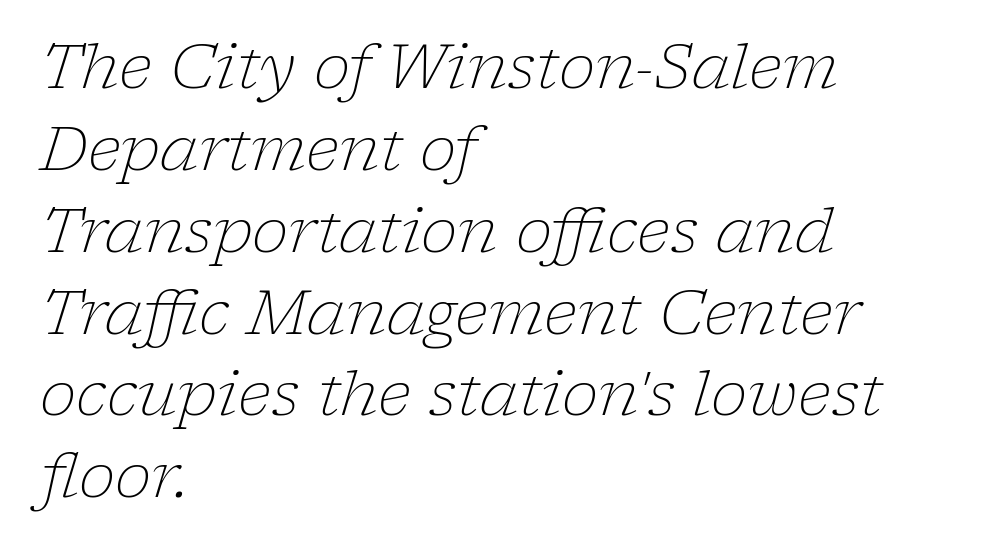
Compared with a centered layout, this one pins lines to the left instead. This is oblique type, the kind used for emphasis or titles. What stands out about the letter spacing? Nothing — it is the standard amount. Note the varied advance widths — an 'i' is clearly narrower than an 'm'.
